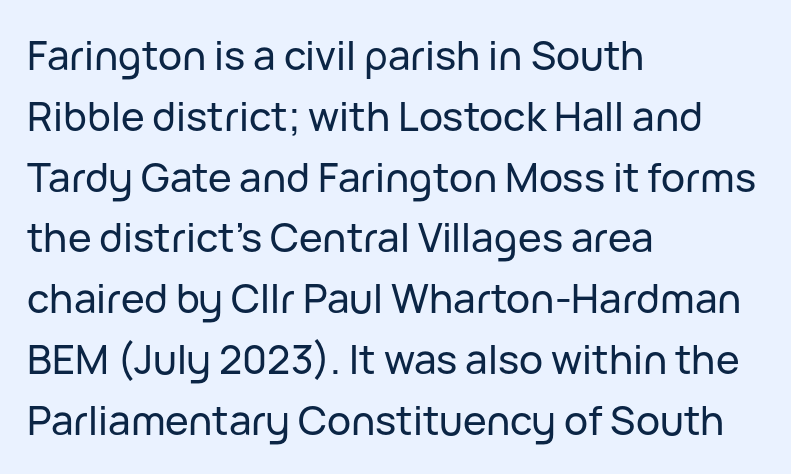
Q: Is the text italic (slanted)? A: No, it is upright.
Q: Is the typeface a serif or a sans-serif typeface? A: Sans-serif.
Q: Is the text underlined? A: No.
Q: How is the paragraph aligned? A: Left-aligned.
Q: Is the spacing between letters normal or unusually wide? A: Normal.
Q: Is the spacing between lines tight, normal or loose? A: Normal.
Q: Width (condensed, normal, or wide)? A: Normal.
Q: Stroke contrast? A: Low.
Q: x-height? A: Medium.
Q: Monospaced? A: No.
